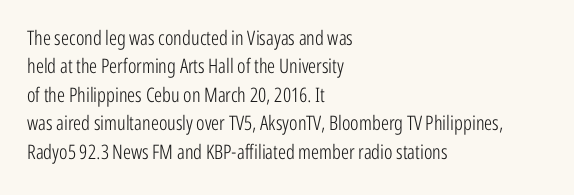
The image shows 20 px text type, upright; set left-aligned, normal line spacing (1.42x), normal letter spacing, not underlined.
